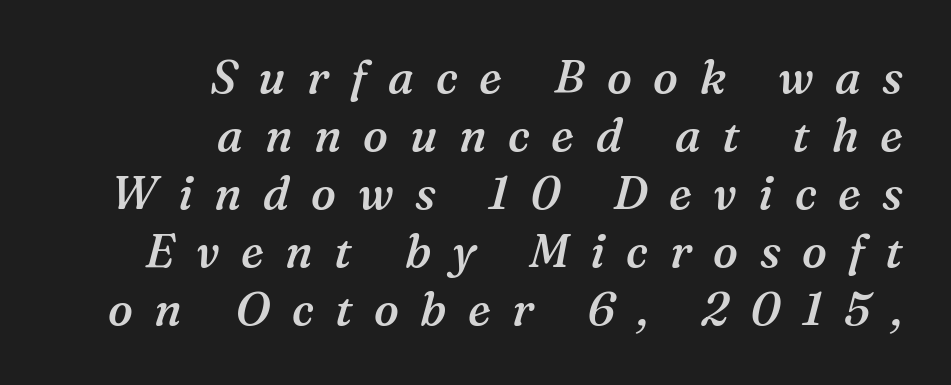
Any mark beneath the type? The region is blank. In terms of letterform style, serifs are clearly present. The characters look somewhat weighty, a semibold short of true bold. The lines sit at an ordinary, default distance from one another. Loose tracking; the words dissolve into strings of separated letters.
